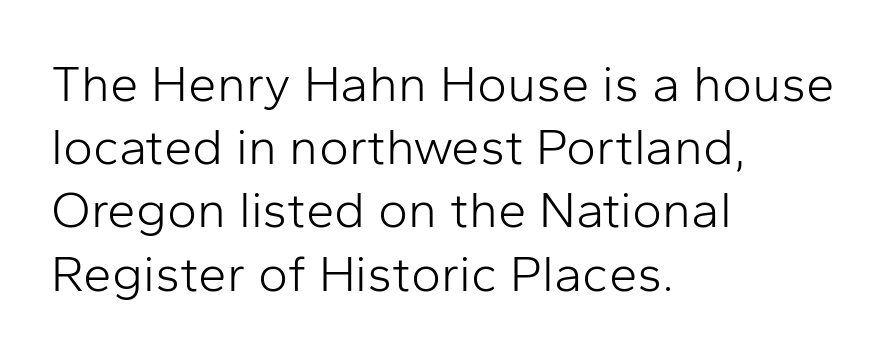
The image shows 51 px light sans-serif type, upright; set left-aligned, line spacing 1.24x, normal letter spacing, not underlined; low stroke contrast and a medium x-height.
